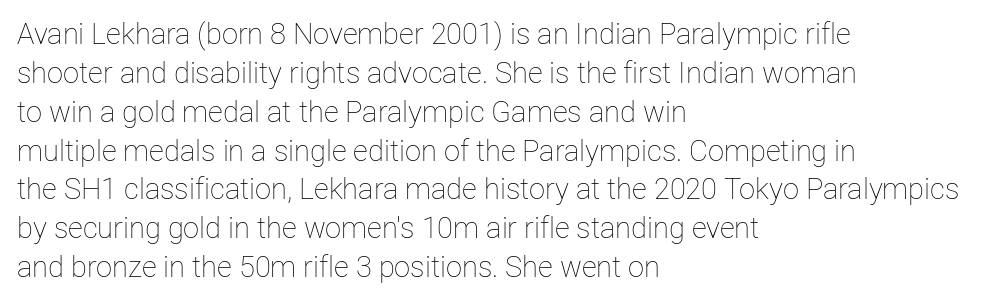
Tracking value appears to be zero — textbook default spacing. You could not count columns in this text — the font is proportionally spaced. This is roman type, the default non-slanted kind. The designer left line spacing at the default. Weight class: somewhere from thin through regular.
